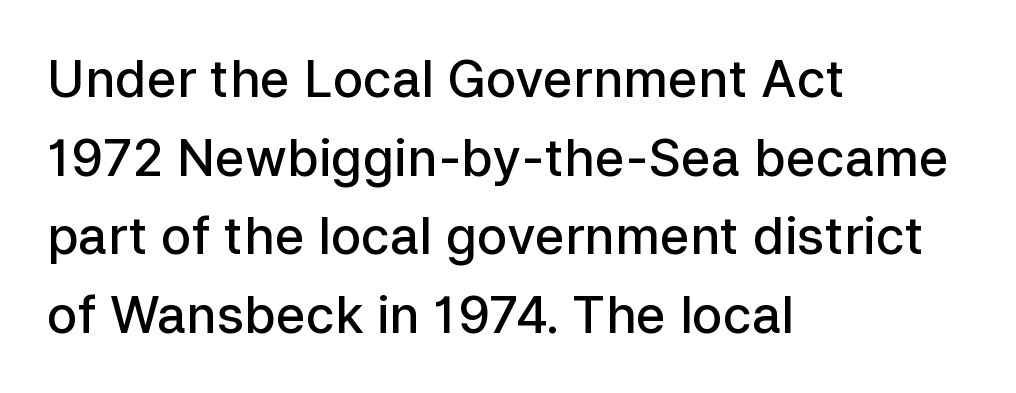
Q: Is the text bold? A: Semi-bold.
Q: Is the text italic (slanted)? A: No, it is upright.
Q: Is the typeface a serif or a sans-serif typeface? A: Sans-serif.
Q: Is the text underlined? A: No.
Q: How is the paragraph aligned? A: Left-aligned.
Q: Is the spacing between letters normal or unusually wide? A: Normal.
Q: Is the spacing between lines tight, normal or loose? A: Normal.
Q: Width (condensed, normal, or wide)? A: Normal.
Q: Stroke contrast? A: Low.
Q: x-height? A: Medium.
Q: Monospaced? A: No.
